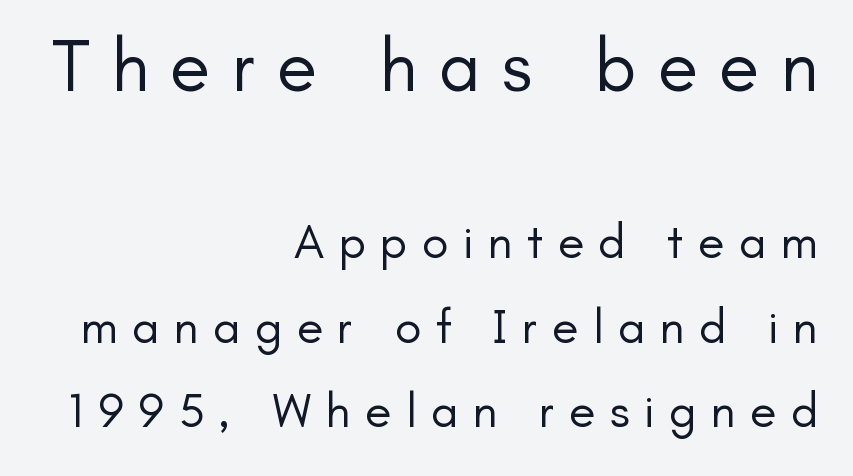
The image shows 74 px regular-weight sans-serif type, upright; set right-aligned, line spacing 1.72x, unusually wide letter spacing (+0.29 em), not underlined; the first (top) block is 1.51x larger; low stroke contrast and a small x-height.
